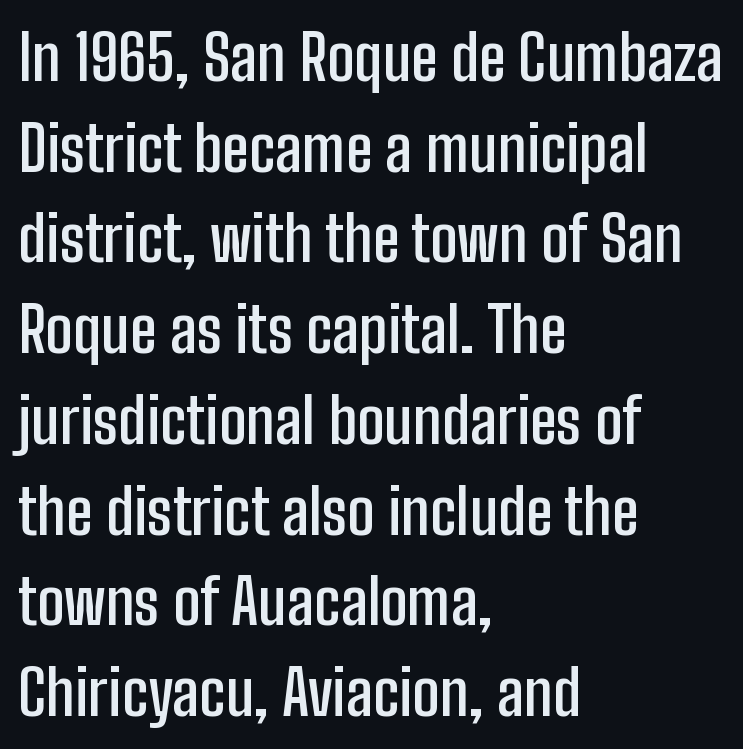
The image shows 63 px semibold, condensed sans-serif type, upright; set left-aligned, normal line spacing (1.44x), normal letter spacing, not underlined; low stroke contrast and a medium x-height.
